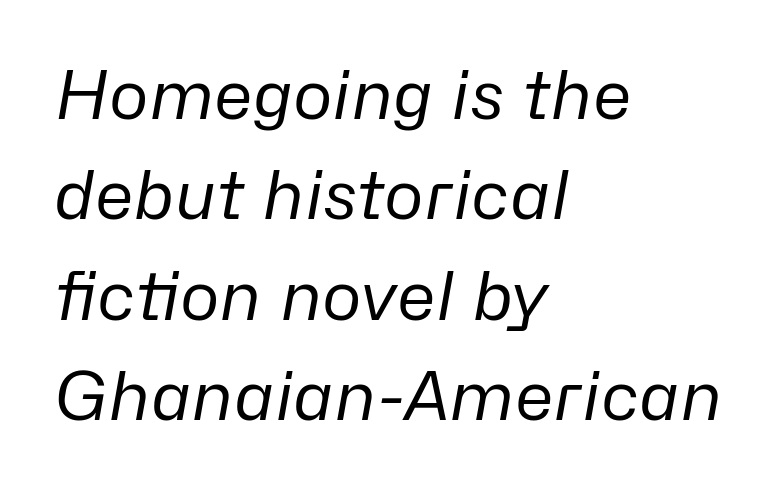
{"italic": "yes", "lean": "right", "slant_degrees": 10, "bold": "no", "weight": "regular", "width": "normal", "stroke_contrast": "low", "x_height": "medium", "monospaced": "no", "underline": "no", "align": "left", "line_spacing": "normal", "line_spacing_ratio": 1.5, "letter_spacing": "normal", "letter_spacing_em": 0.0, "glyph_px": 67}
